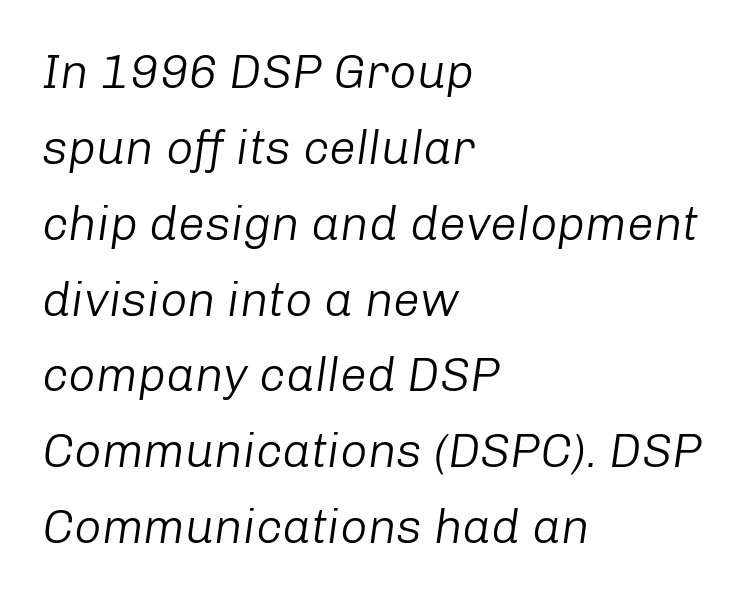
The image shows 48 px light type, italic (leaning right); set left-aligned, normal line spacing (1.58x), normal letter spacing, not underlined; low stroke contrast and a medium x-height.
